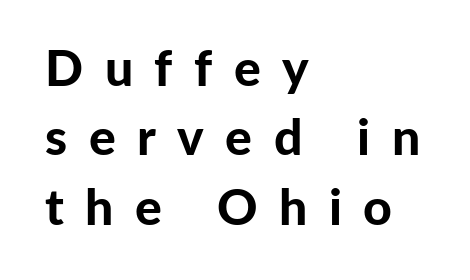
Q: Is the text bold? A: Yes.
Q: Is the text italic (slanted)? A: No, it is upright.
Q: Is the typeface a serif or a sans-serif typeface? A: Sans-serif.
Q: Is the text underlined? A: No.
Q: How is the paragraph aligned? A: Left-aligned.
Q: Is the spacing between letters normal or unusually wide? A: Unusually wide.
Q: Is the spacing between lines tight, normal or loose? A: Normal.
Q: Width (condensed, normal, or wide)? A: Normal.
Q: Stroke contrast? A: Low.
Q: x-height? A: Medium.
Q: Monospaced? A: No.
